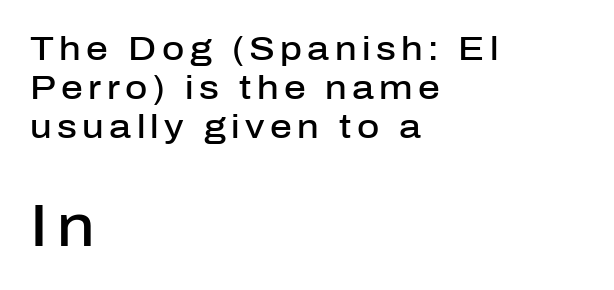
{"serif": "no", "italic": "no", "bold": "semi", "weight": "semibold", "width": "normal", "stroke_contrast": "low", "x_height": "medium", "monospaced": "no", "underline": "no", "align": "left", "line_spacing": "tight", "line_spacing_ratio": 1.15, "larger_block": "second", "size_ratio": 1.74, "glyph_px": 59}
